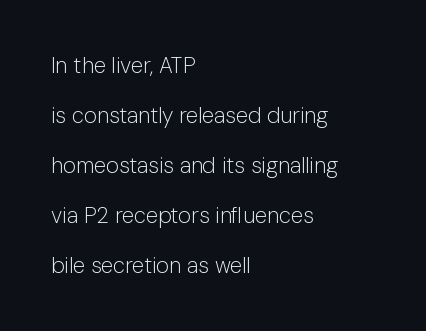
The image shows 22 px text type, upright; set left-aligned, loose line spacing (2.27x), normal letter spacing, not underlined.
